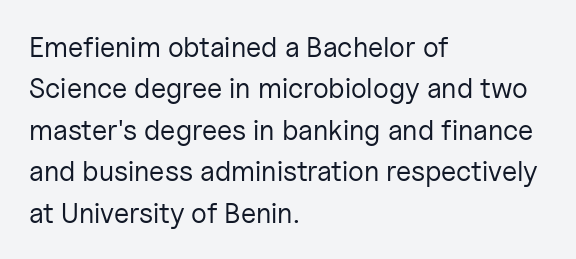
The image shows 28 px regular-weight sans-serif type, upright; set left-aligned, normal line spacing (1.48x), normal letter spacing, not underlined; low stroke contrast and a medium x-height.
